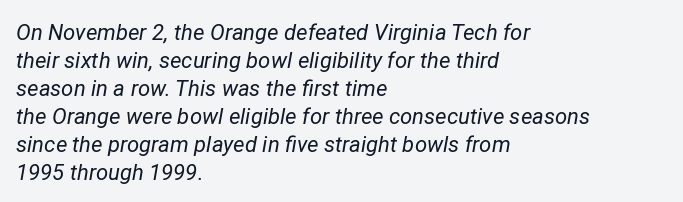
{"italic": "yes", "lean": "right", "slant_degrees": 12, "bold": "no", "underline": "no", "align": "left", "line_spacing": "normal", "line_spacing_ratio": 1.27, "letter_spacing": "normal", "letter_spacing_em": 0.0, "glyph_px": 22}
